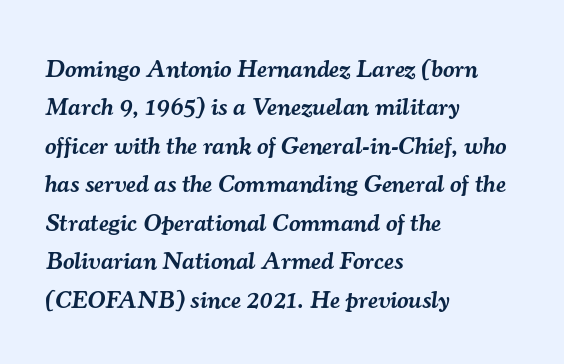
{"italic": "yes", "lean": "right", "slant_degrees": 7, "bold": "semi", "underline": "no", "align": "left", "line_spacing": "normal", "line_spacing_ratio": 1.54, "letter_spacing": "normal", "letter_spacing_em": 0.0, "glyph_px": 25}
